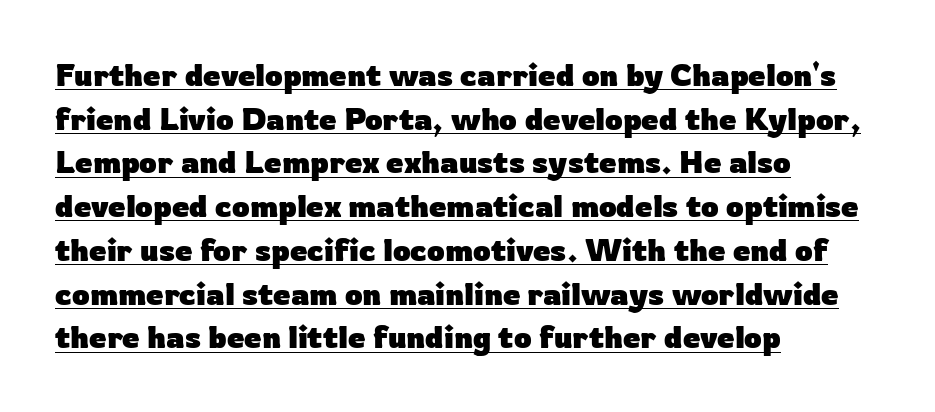
The image shows 31 px heavy sans-serif type, upright; set left-aligned, normal line spacing (1.41x), normal letter spacing, underlined; low stroke contrast and a medium x-height.
